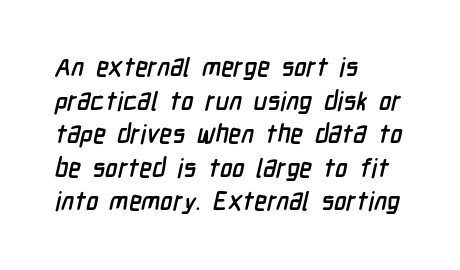
{"underline": "no", "align": "left", "line_spacing": "normal", "line_spacing_ratio": 1.29, "letter_spacing": "normal", "letter_spacing_em": 0.0, "glyph_px": 26}
